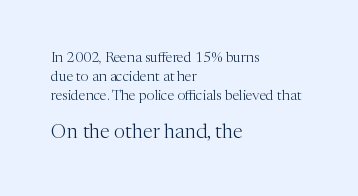
The image shows 20 px text type, upright; set left-aligned, normal line spacing (1.34x), normal letter spacing, not underlined; the second (bottom) block is 1.43x larger.
